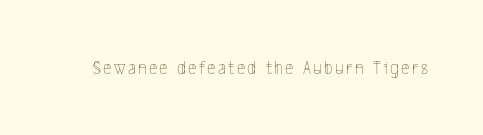
The type sits square on the baseline with zero lean. The strip under each line holds only bare page. Is the stroke heavy? The answer is a plain regular-or-lighter.
